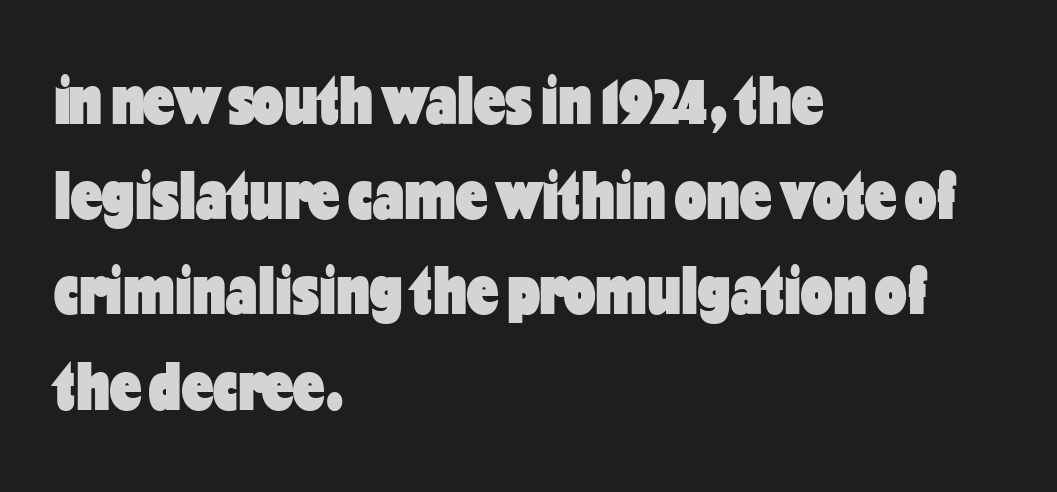
Q: Is the text bold? A: Yes.
Q: Is the text italic (slanted)? A: No, it is upright.
Q: Is the typeface a serif or a sans-serif typeface? A: Sans-serif.
Q: Is the text underlined? A: No.
Q: How is the paragraph aligned? A: Left-aligned.
Q: Is the spacing between letters normal or unusually wide? A: Normal.
Q: Is the spacing between lines tight, normal or loose? A: Normal.
Q: Width (condensed, normal, or wide)? A: Condensed.
Q: Stroke contrast? A: Low.
Q: x-height? A: Medium.
Q: Monospaced? A: No.
